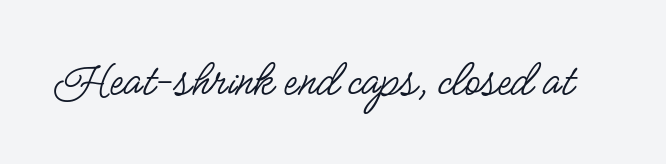
Think standard paragraph weight, or any step lighter than that. You could not count columns in this text — the font is proportionally spaced. A bare baseline throughout the passage. This is sans-serif lettering, the kind often seen on screens and signage.
